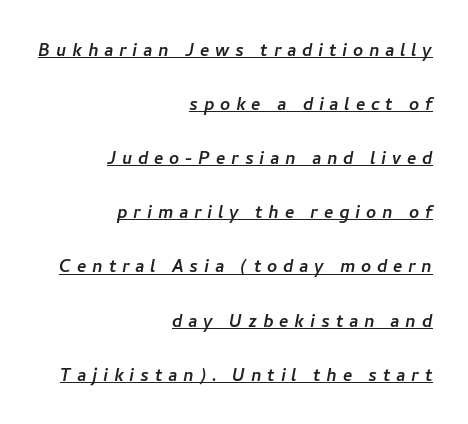
Q: Is the text underlined? A: Yes.
Q: How is the paragraph aligned? A: Right-aligned.
Q: Is the spacing between letters normal or unusually wide? A: Unusually wide.
Q: Is the spacing between lines tight, normal or loose? A: Loose.
